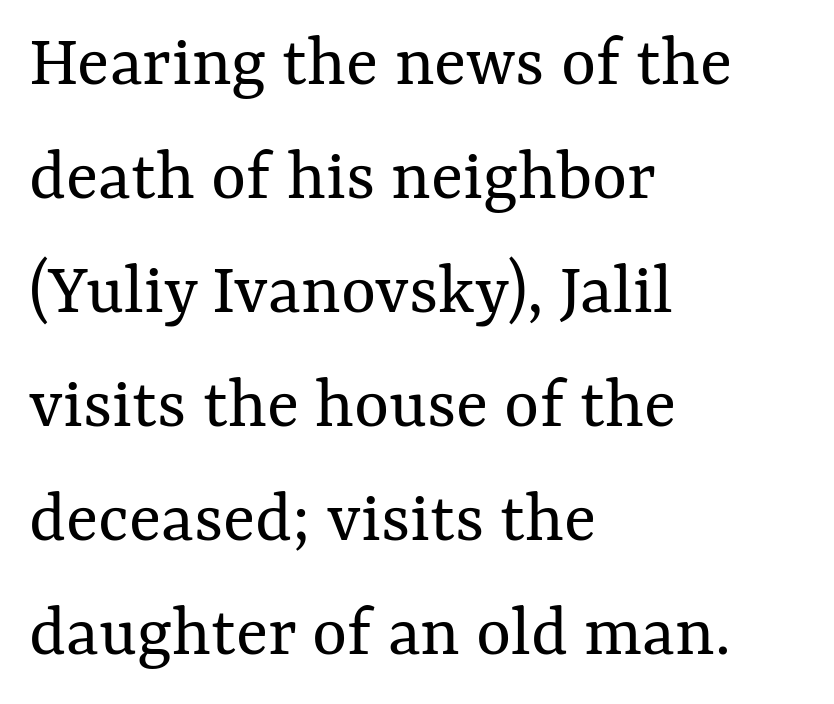
{"italic": "no", "bold": "no", "weight": "regular", "width": "normal", "stroke_contrast": "medium", "x_height": "medium", "monospaced": "no", "underline": "no", "align": "left", "line_spacing": "normal", "line_spacing_ratio": 1.52, "letter_spacing": "normal", "letter_spacing_em": 0.0, "glyph_px": 75}
